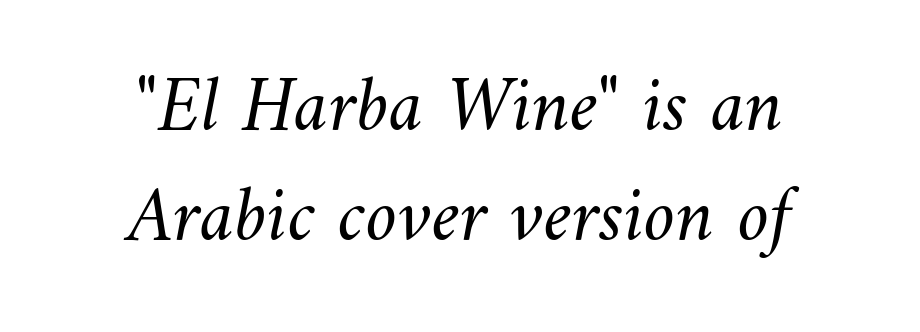
Stems here are at most as thick as an everyday book face. Compared with typical body copy, the letter spacing here is the same. The face used here is proportionally spaced, like ordinary book or web type. Line starts and ends both wander, symmetrically. Beneath every word, the page is bare. The line-height multiplier appears to be the usual default.
